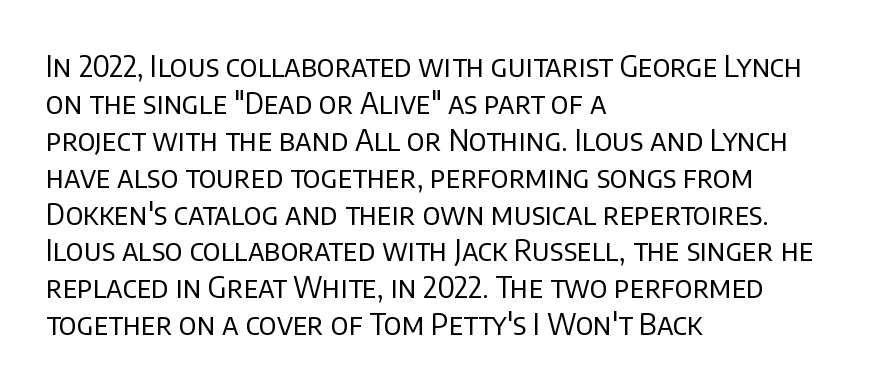
{"serif": "no", "italic": "no", "bold": "no", "weight": "regular", "width": "normal", "stroke_contrast": "low", "x_height": "large", "monospaced": "no", "underline": "no", "align": "left", "line_spacing_ratio": 1.23, "letter_spacing": "normal", "letter_spacing_em": 0.0, "glyph_px": 30}
